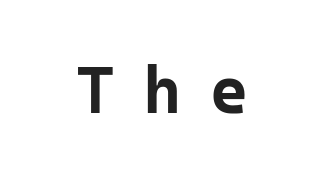
The letters stand upright; this is a roman face. Inter-character spacing is expanded well beyond the font's built-in metrics. Nobody drew a line under any word here. The letters are bold, with thick, heavy strokes. A typesetter would label this face a sans.
